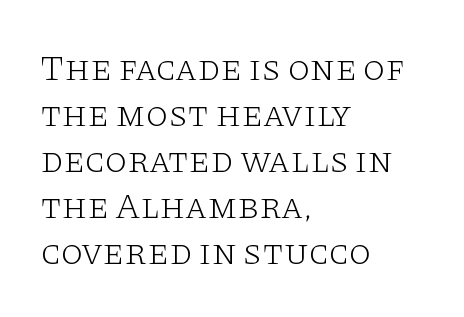
The passage shown is typeset with a serif family. A typesetter would call this zero additional tracking. No heavy texture on the line: the type isn't bold. Proportional: the letters do not fall into vertical columns. Line spacing here is normal. Rendered with straight, roman letterforms.
